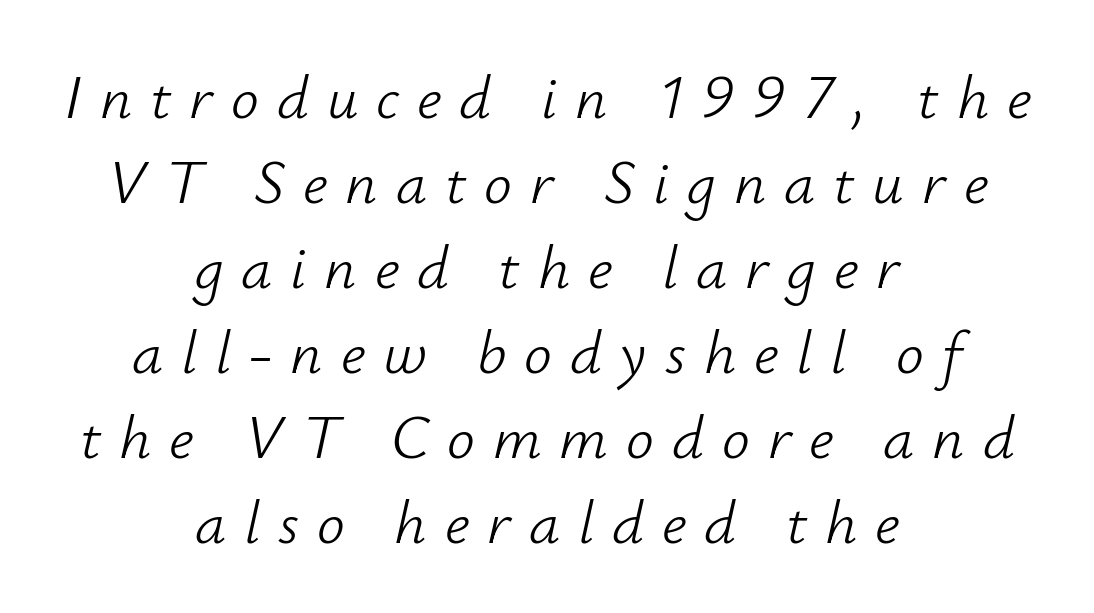
Neither beginnings nor endings align; midpoints do. On a weight scale, this lands at 450 or below. Tall strokes in this sample are angled rather than plumb. Clear beneath every line of the passage. Note the varied advance widths — an 'i' is clearly narrower than an 'm'. Substantial extra tracking has been applied to these lines.
